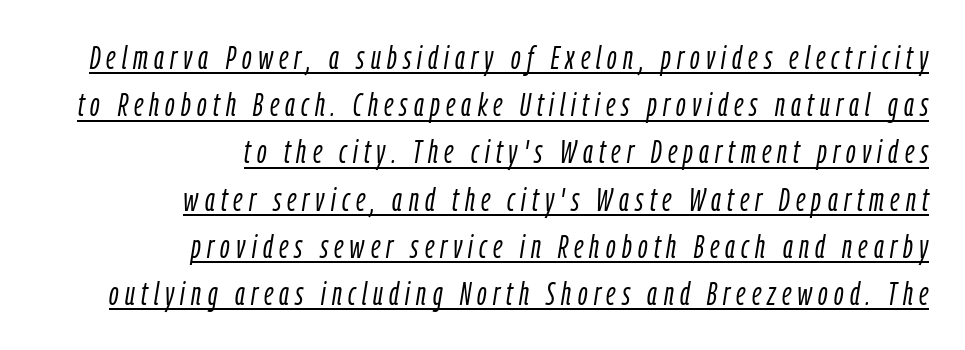
Q: Is the text bold? A: No.
Q: Is the text italic (slanted)? A: Yes, it leans right by about 9 degrees.
Q: Is the text underlined? A: Yes.
Q: How is the paragraph aligned? A: Right-aligned.
Q: Is the spacing between lines tight, normal or loose? A: Normal.
Q: Width (condensed, normal, or wide)? A: Condensed.
Q: Stroke contrast? A: Low.
Q: x-height? A: Medium.
Q: Monospaced? A: No.
